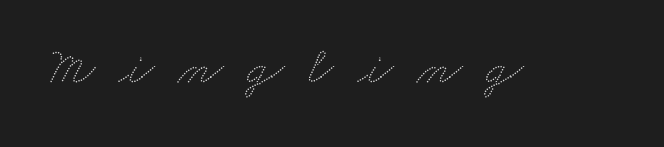
{"width": "wide", "stroke_contrast": "low", "x_height": "small", "monospaced": "no", "underline": "no", "letter_spacing": "wide", "letter_spacing_em": 0.46, "glyph_px": 52}
